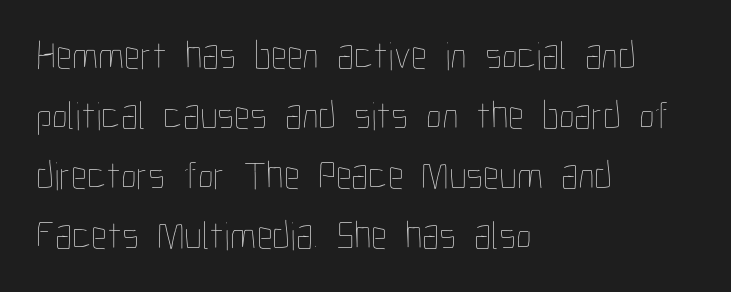
The image shows 40 px thin, condensed type, upright; set left-aligned, normal line spacing (1.5x), normal letter spacing, not underlined; low stroke contrast and a medium x-height.
